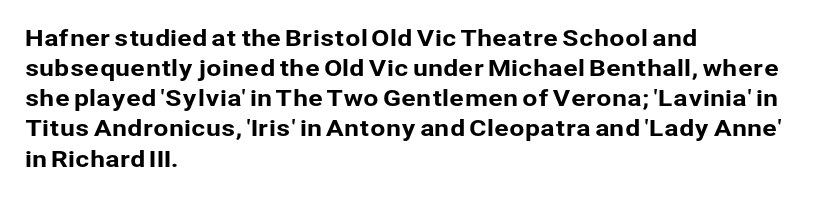
The image shows 22 px text type, upright; set left-aligned, normal line spacing (1.37x), normal letter spacing, not underlined.
